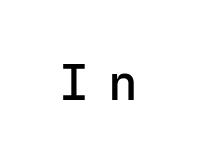
The image shows 51 px regular-weight sans-serif type, upright, monospaced; set unusually wide letter spacing (+0.37 em), not underlined; low stroke contrast and a medium x-height.
